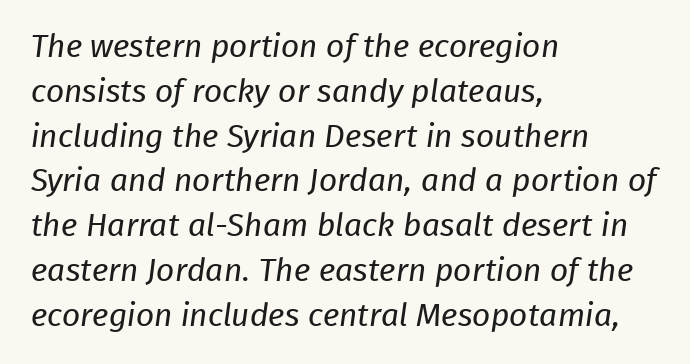
{"serif": "no", "bold": "no", "weight": "regular", "width": "normal", "stroke_contrast": "low", "x_height": "medium", "monospaced": "no", "underline": "no", "align": "left", "line_spacing": "normal", "line_spacing_ratio": 1.4, "letter_spacing": "normal", "letter_spacing_em": 0.0, "glyph_px": 32}
